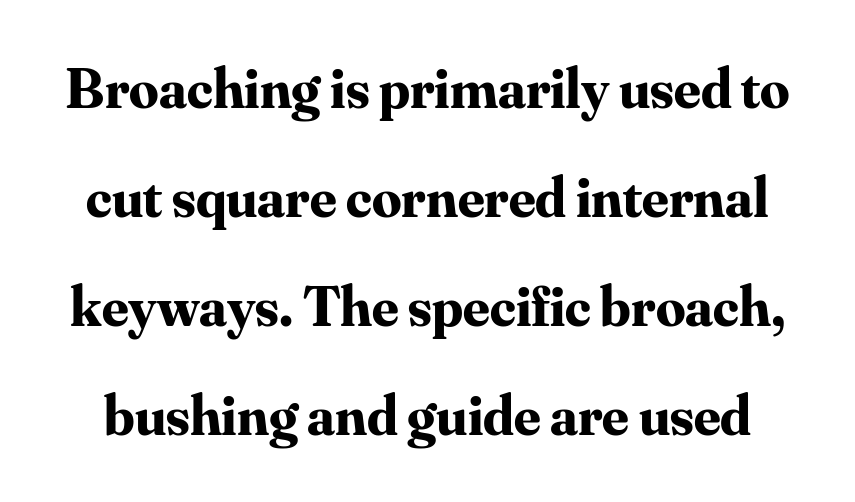
Q: Is the text bold? A: Yes.
Q: Is the text italic (slanted)? A: No, it is upright.
Q: Is the typeface a serif or a sans-serif typeface? A: Serif.
Q: Is the text underlined? A: No.
Q: Is the spacing between letters normal or unusually wide? A: Normal.
Q: Width (condensed, normal, or wide)? A: Normal.
Q: Stroke contrast? A: Medium.
Q: x-height? A: Small.
Q: Monospaced? A: No.
